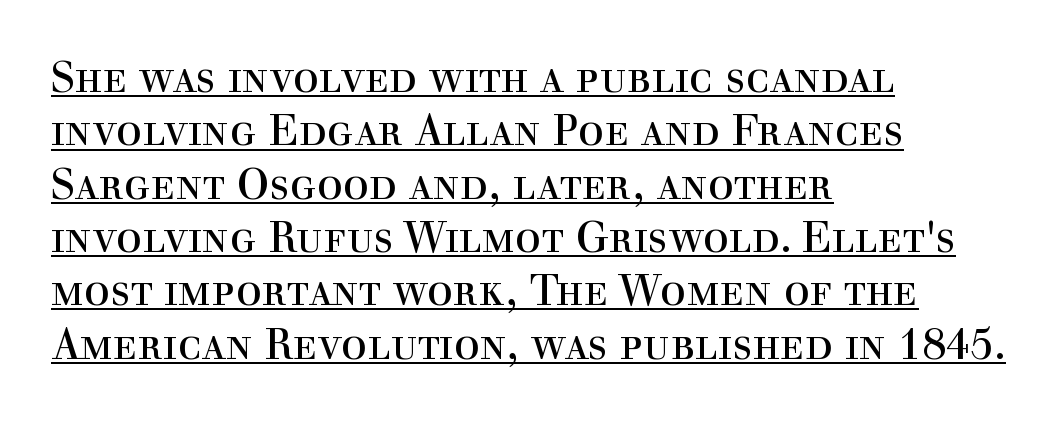
Q: Is the text bold? A: No.
Q: Is the text italic (slanted)? A: No, it is upright.
Q: Is the typeface a serif or a sans-serif typeface? A: Serif.
Q: Is the text underlined? A: Yes.
Q: How is the paragraph aligned? A: Left-aligned.
Q: Is the spacing between letters normal or unusually wide? A: Normal.
Q: Width (condensed, normal, or wide)? A: Normal.
Q: x-height? A: Medium.
Q: Monospaced? A: No.
